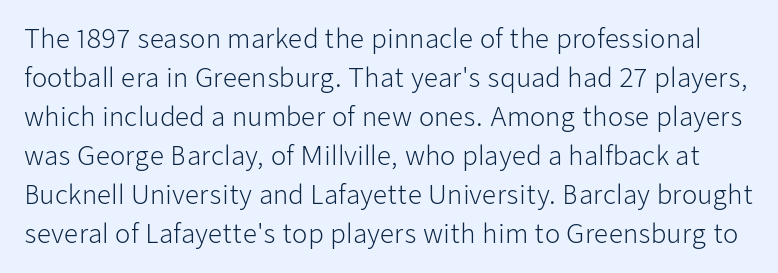
The image shows 25 px text type, upright; set normal line spacing (1.56x), normal letter spacing, not underlined.
